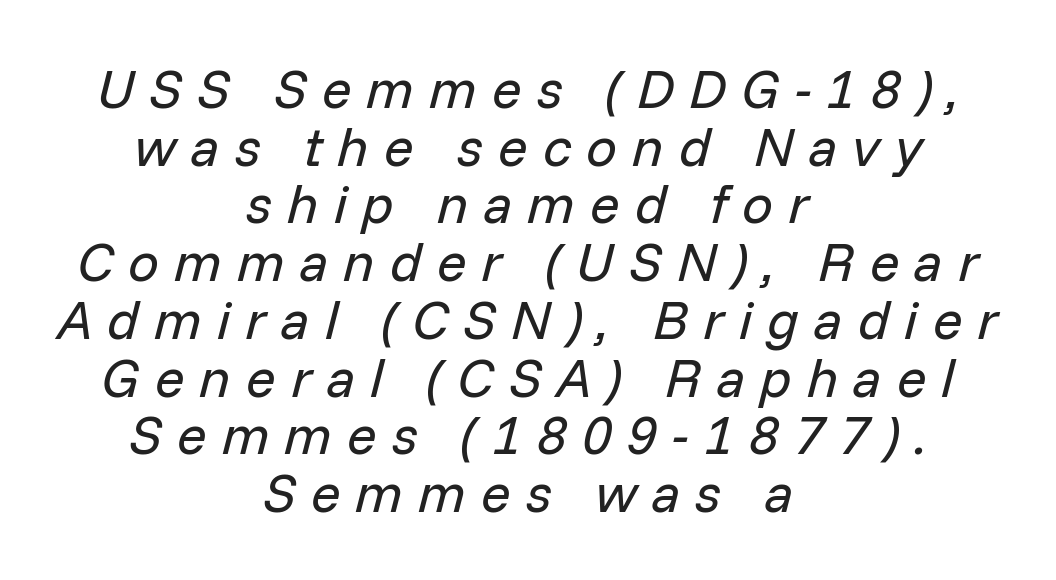
Q: Is the text bold? A: No.
Q: Is the text italic (slanted)? A: Yes, it leans right by about 14 degrees.
Q: Is the text underlined? A: No.
Q: How is the paragraph aligned? A: Centered.
Q: Is the spacing between letters normal or unusually wide? A: Unusually wide.
Q: Is the spacing between lines tight, normal or loose? A: Tight.
Q: Width (condensed, normal, or wide)? A: Normal.
Q: Stroke contrast? A: Low.
Q: x-height? A: Medium.
Q: Monospaced? A: No.
